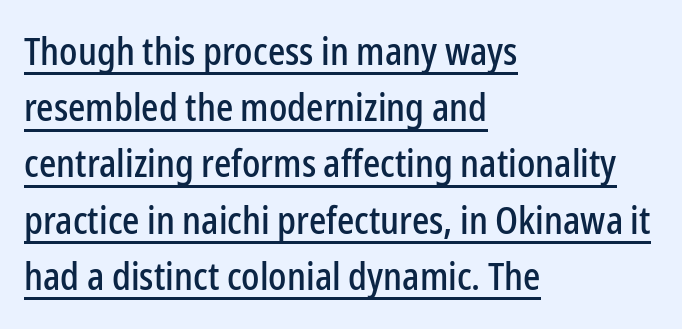
Note the varied advance widths — an 'i' is clearly narrower than an 'm'. To sum up the face: it is a sans, with no serifs. Each new line begins a customary step beneath the previous one. Observe the ordinary spacing: letters are neighbours, not strangers.
